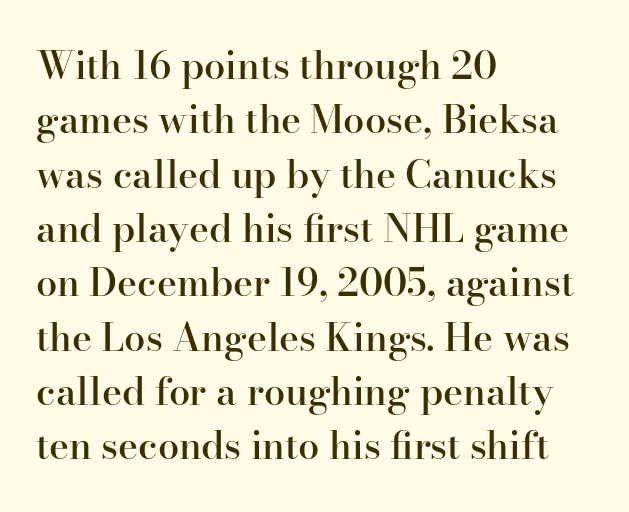
Q: Is the text bold? A: Semi-bold.
Q: Is the text italic (slanted)? A: No, it is upright.
Q: Is the typeface a serif or a sans-serif typeface? A: Serif.
Q: Is the text underlined? A: No.
Q: How is the paragraph aligned? A: Left-aligned.
Q: Is the spacing between letters normal or unusually wide? A: Normal.
Q: Is the spacing between lines tight, normal or loose? A: Normal.
Q: Width (condensed, normal, or wide)? A: Normal.
Q: Stroke contrast? A: High.
Q: x-height? A: Small.
Q: Monospaced? A: No.
